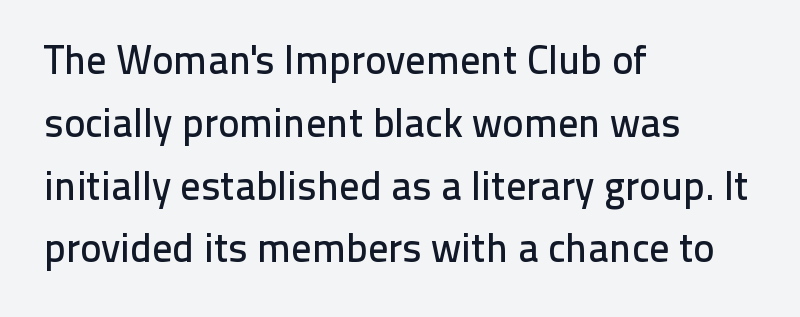
{"serif": "no", "italic": "no", "width": "normal", "stroke_contrast": "low", "x_height": "medium", "monospaced": "no", "underline": "no", "align": "left", "line_spacing": "normal", "line_spacing_ratio": 1.57, "letter_spacing": "normal", "letter_spacing_em": 0.0, "glyph_px": 40}
